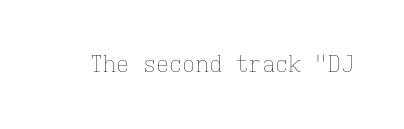
The space directly below the letters is spotless. Quick note: not italic, upright. The line texture is even and compact thanks to regular tracking. These glyphs show unthickened strokes, regular width or finer.
